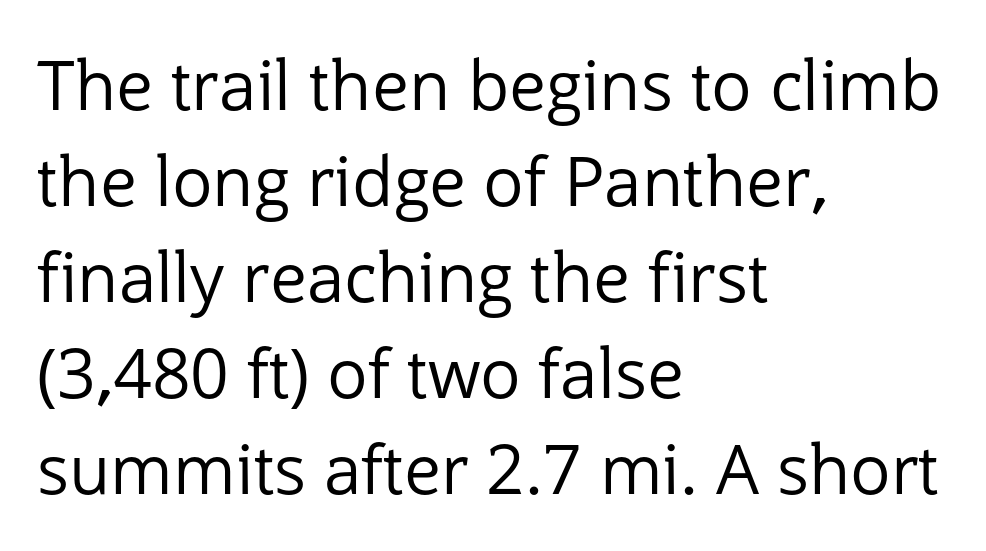
This is sans-serif lettering, the kind often seen on screens and signage. The letters stand straight up with perfectly vertical stems. Compared with typical body copy, the letter spacing here is the same. Glance below the letters and you will spot only blank space. Leading: standard. Stems and bowls with no extra thickness — not bold.
